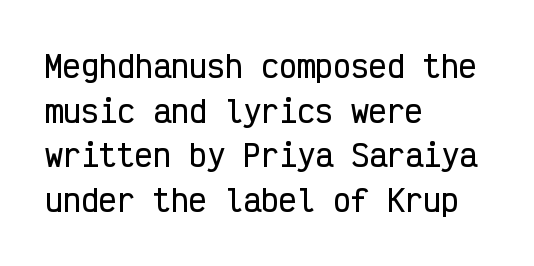
Grotesque or geometric, the face here clearly has no serifs. Compared with typical body copy, the letter spacing here is the same. Does the lettering tilt? It doesn't — this is upright. Is this a fixed-width face? Yes — each glyph sits in an identical cell.
